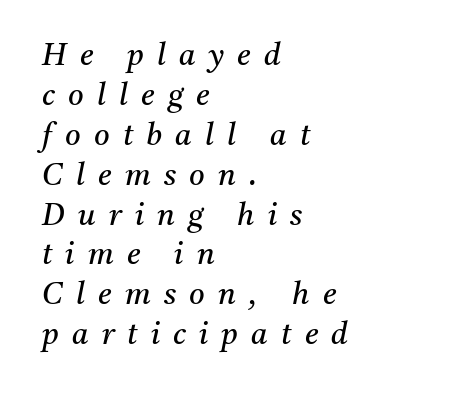
{"serif": "yes", "italic": "yes", "lean": "right", "slant_degrees": 11, "bold": "no", "weight": "regular", "width": "normal", "stroke_contrast": "medium", "x_height": "medium", "monospaced": "no", "underline": "no", "align": "left", "line_spacing": "normal", "line_spacing_ratio": 1.33, "letter_spacing": "wide", "letter_spacing_em": 0.44, "glyph_px": 30}
